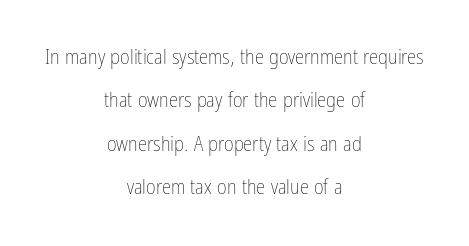
The image shows 21 px text type, upright; set centered, loose line spacing (2.06x), normal letter spacing, not underlined.
